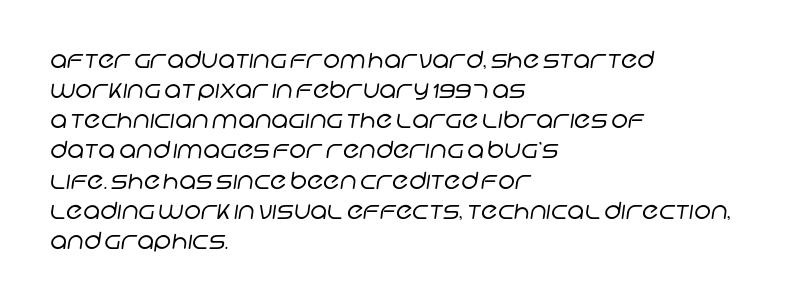
Q: Is the text bold? A: No.
Q: Is the text underlined? A: No.
Q: How is the paragraph aligned? A: Left-aligned.
Q: Is the spacing between letters normal or unusually wide? A: Normal.
Q: Is the spacing between lines tight, normal or loose? A: Normal.
